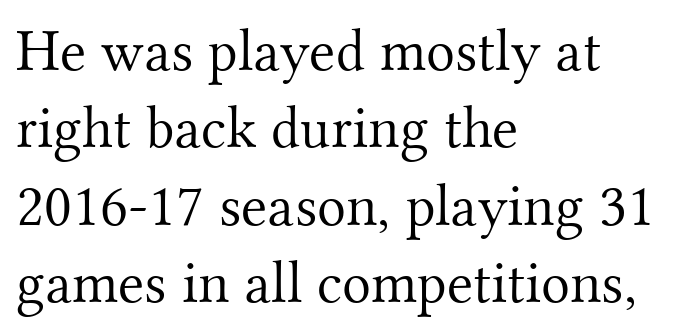
The image shows 60 px light serif type, upright; set left-aligned, normal line spacing (1.29x), normal letter spacing, not underlined; medium stroke contrast and a small x-height.
